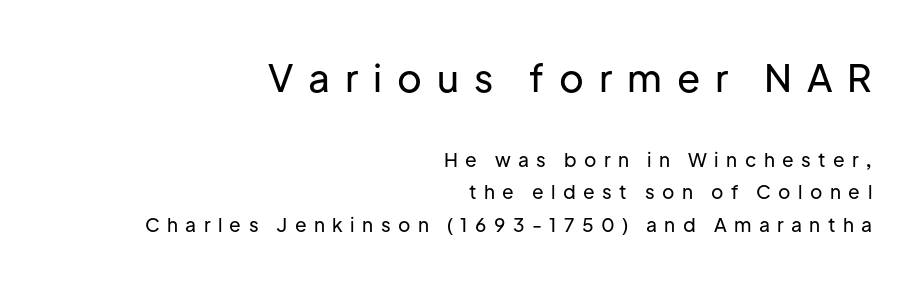
Does the lettering tilt? It doesn't — this is upright. Check where the strokes stop: nothing finishes them off — pure sans. The typesetter chose a ragged-left arrangement here. In terms of leading, this rendering sits right in the middle.
